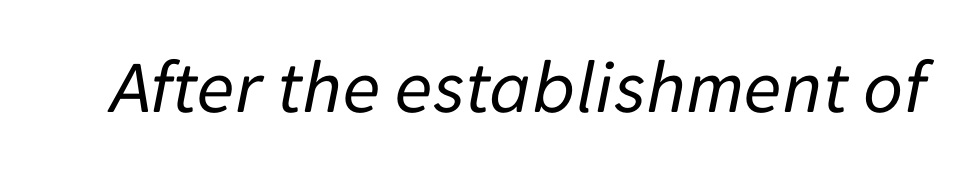
The image shows 77 px regular-weight type, italic (leaning right); set normal letter spacing, not underlined; low stroke contrast and a medium x-height.
